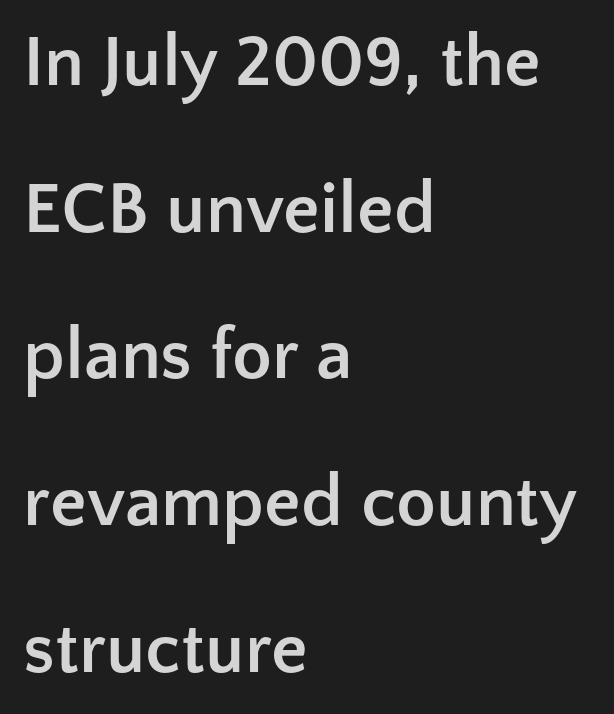
{"serif": "no", "italic": "no", "bold": "yes", "weight": "semibold", "width": "normal", "stroke_contrast": "low", "x_height": "medium", "monospaced": "no", "underline": "no", "align": "left", "line_spacing": "loose", "line_spacing_ratio": 2.01, "letter_spacing": "normal", "letter_spacing_em": 0.0, "glyph_px": 73}
